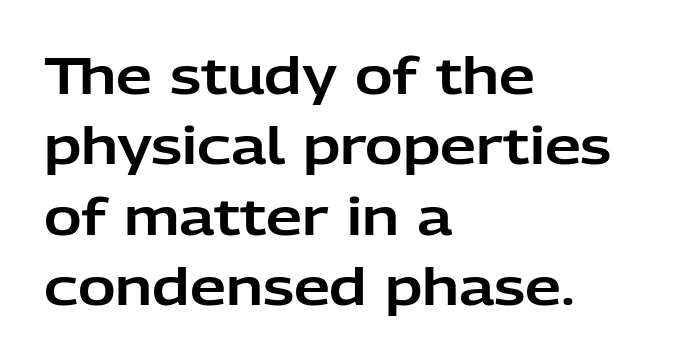
The string is rendered with underlining switched off. Look at the bottom of the vertical strokes: they stop flat, with no serifs. Horizontal bands of white between lines are of average thickness. This sample uses an upright cut, with every glyph sitting square on the baseline.
